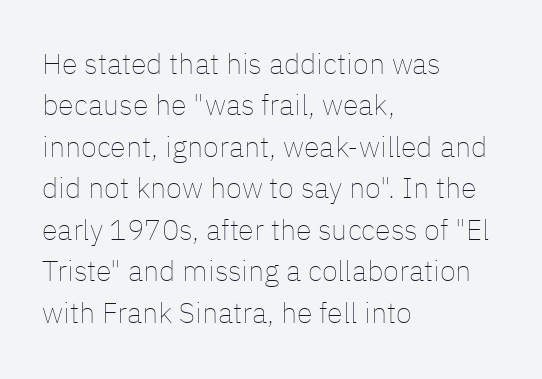
{"italic": "no", "bold": "no", "weight": "thin", "width": "normal", "stroke_contrast": "low", "x_height": "medium", "monospaced": "no", "underline": "no", "align": "left", "line_spacing": "normal", "line_spacing_ratio": 1.43, "letter_spacing": "normal", "letter_spacing_em": 0.0, "glyph_px": 29}
